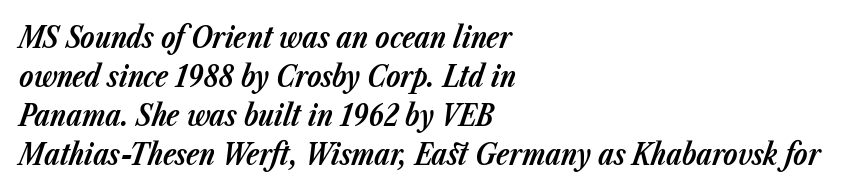
Q: Is the text bold? A: Yes.
Q: Is the text italic (slanted)? A: Yes, it leans right by about 23 degrees.
Q: Is the text underlined? A: No.
Q: How is the paragraph aligned? A: Left-aligned.
Q: Is the spacing between letters normal or unusually wide? A: Normal.
Q: Is the spacing between lines tight, normal or loose? A: Normal.
Q: Width (condensed, normal, or wide)? A: Normal.
Q: Stroke contrast? A: Low.
Q: x-height? A: Medium.
Q: Monospaced? A: No.
